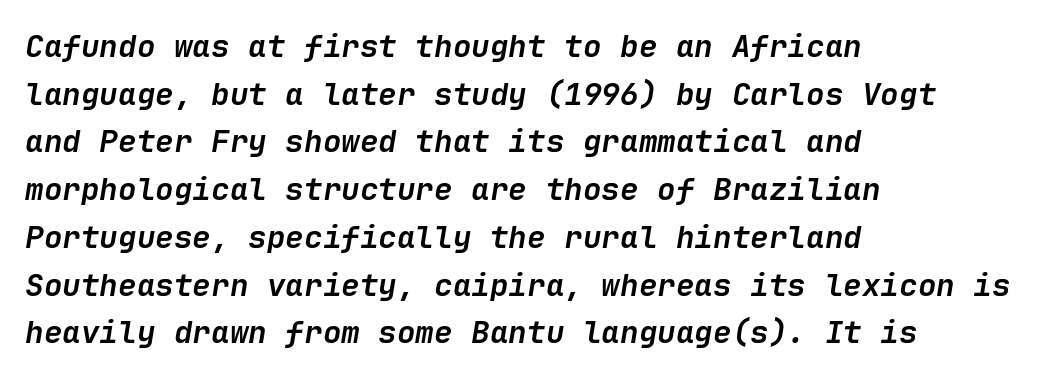
Characters are canted at an angle relative to the baseline's perpendicular. This sample keeps an unexceptional amount of space between lines. A dark, heavy texture on the line: the type is bold. The baseline area is clear. The letterforms sit shoulder to shoulder at normal distance.
